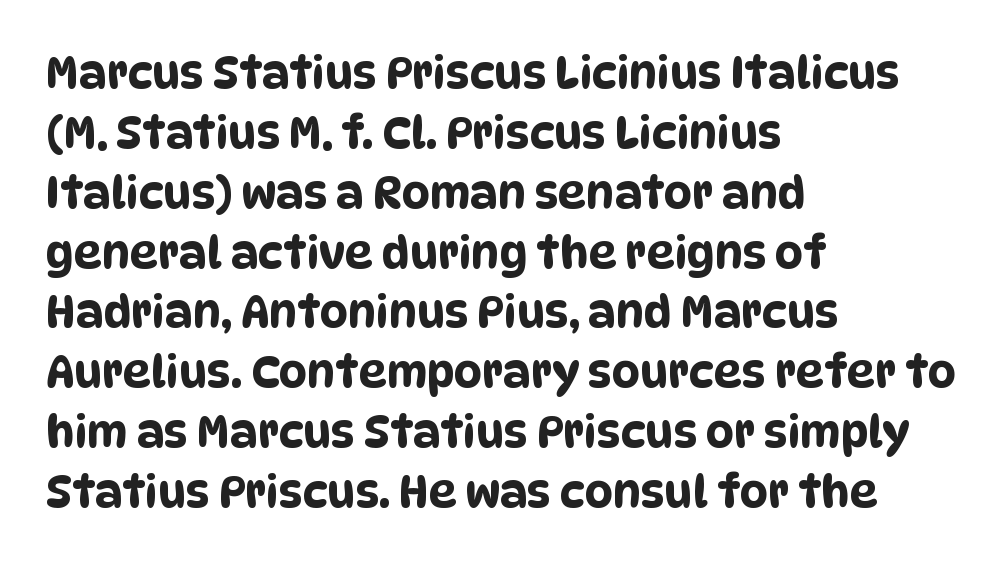
{"serif": "no", "width": "condensed", "stroke_contrast": "low", "x_height": "large", "monospaced": "no", "underline": "no", "align": "left", "line_spacing": "normal", "line_spacing_ratio": 1.36, "letter_spacing": "normal", "letter_spacing_em": 0.0, "glyph_px": 44}
